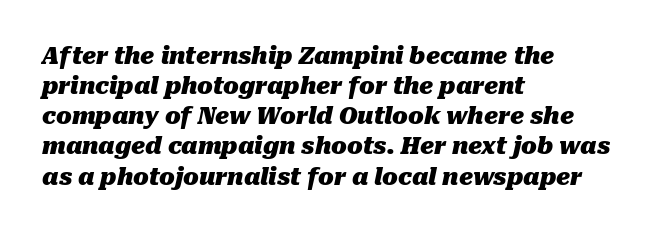
{"italic": "yes", "lean": "right", "slant_degrees": 10, "bold": "yes", "underline": "no", "align": "left", "line_spacing": "normal", "line_spacing_ratio": 1.31, "letter_spacing": "normal", "letter_spacing_em": 0.0, "glyph_px": 23}
